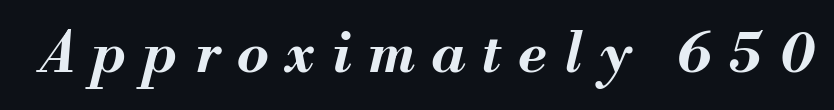
The image shows 57 px bold type, italic (leaning right); set unusually wide letter spacing (+0.3 em), not underlined; medium stroke contrast and a small x-height.
